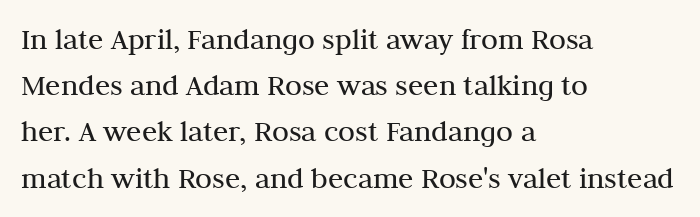
The image shows 31 px regular-weight serif type, upright; set left-aligned, normal line spacing (1.49x), normal letter spacing, not underlined; medium stroke contrast and a medium x-height.
